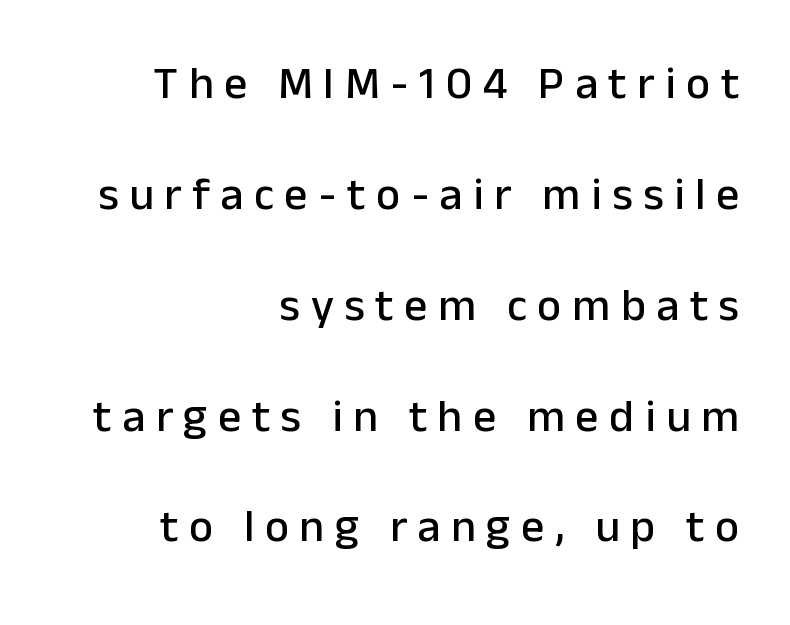
The image shows 46 px sans-serif type, upright; set right-aligned, loose line spacing (2.41x), unusually wide letter spacing (+0.23 em), not underlined; low stroke contrast and a medium x-height.
